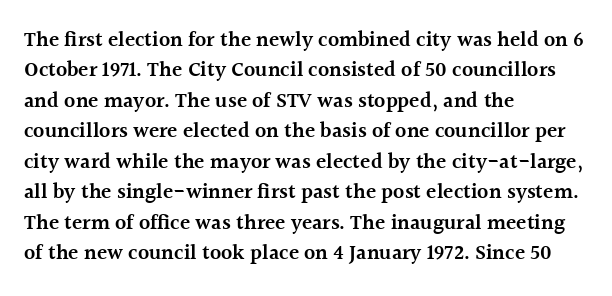
The image shows 21 px text type, upright; set left-aligned, normal line spacing (1.45x), normal letter spacing, not underlined.
